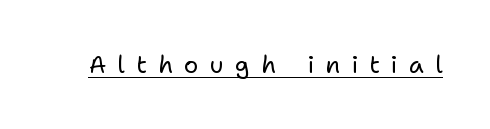
{"italic": "no", "bold": "no", "underline": "yes", "letter_spacing": "wide", "letter_spacing_em": 0.47, "glyph_px": 24}
